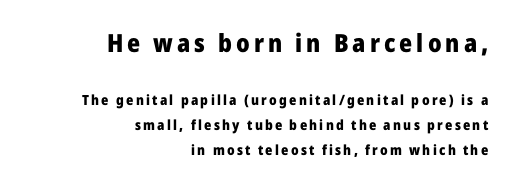
{"italic": "no", "bold": "yes", "underline": "no", "align": "right", "line_spacing_ratio": 1.79, "larger_block": "first", "size_ratio": 1.79, "glyph_px": 25}
